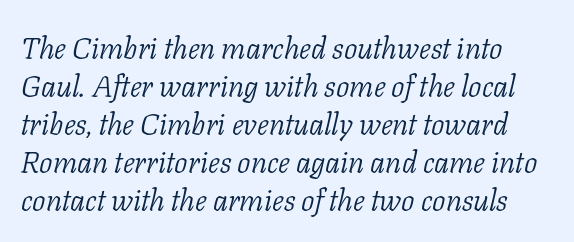
{"serif": "yes", "italic": "yes", "lean": "right", "slant_degrees": 11, "bold": "no", "weight": "light", "width": "normal", "stroke_contrast": "low", "x_height": "medium", "monospaced": "no", "underline": "no", "line_spacing": "normal", "line_spacing_ratio": 1.27, "letter_spacing": "normal", "letter_spacing_em": 0.0, "glyph_px": 30}
